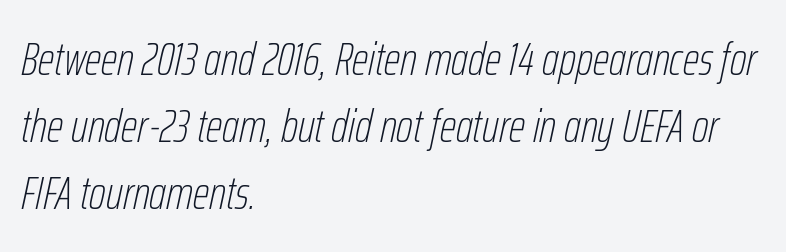
Q: Is the text bold? A: No.
Q: Is the text italic (slanted)? A: Yes, it leans right by about 12 degrees.
Q: Is the text underlined? A: No.
Q: How is the paragraph aligned? A: Left-aligned.
Q: Is the spacing between letters normal or unusually wide? A: Normal.
Q: Is the spacing between lines tight, normal or loose? A: Normal.
Q: Width (condensed, normal, or wide)? A: Condensed.
Q: Stroke contrast? A: Low.
Q: x-height? A: Medium.
Q: Monospaced? A: No.
